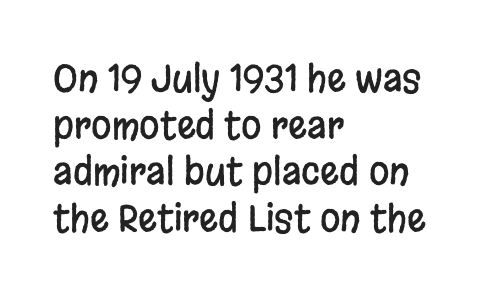
Q: Is the text italic (slanted)? A: No, it is upright.
Q: Is the typeface a serif or a sans-serif typeface? A: Sans-serif.
Q: Is the text underlined? A: No.
Q: How is the paragraph aligned? A: Left-aligned.
Q: Is the spacing between letters normal or unusually wide? A: Normal.
Q: Is the spacing between lines tight, normal or loose? A: Normal.
Q: Width (condensed, normal, or wide)? A: Condensed.
Q: Stroke contrast? A: Low.
Q: x-height? A: Large.
Q: Monospaced? A: No.
